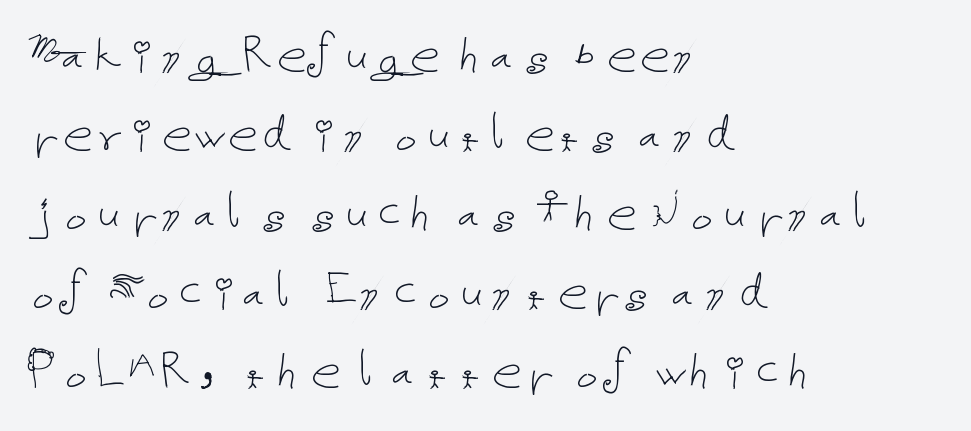
The image shows 59 px thin type, upright; set left-aligned, normal line spacing (1.34x), normal letter spacing, not underlined; low stroke contrast and a medium x-height.
